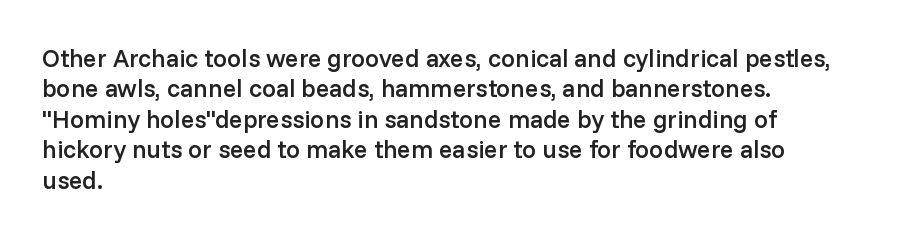
{"italic": "no", "bold": "semi", "underline": "no", "align": "left", "line_spacing_ratio": 1.22, "letter_spacing": "normal", "letter_spacing_em": 0.0, "glyph_px": 25}
